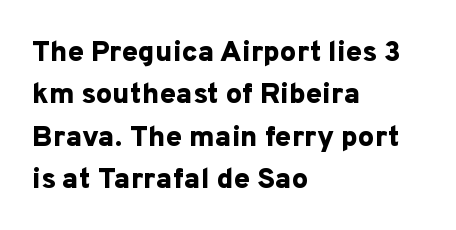
Honestly, the letter spacing is just normal — you wouldn't notice it. When letters stand straight like this, we call the style roman or upright. Unlike a traditional serif, this face leaves its strokes unadorned. The rendering uses natural spacing where letterforms have individual widths.
